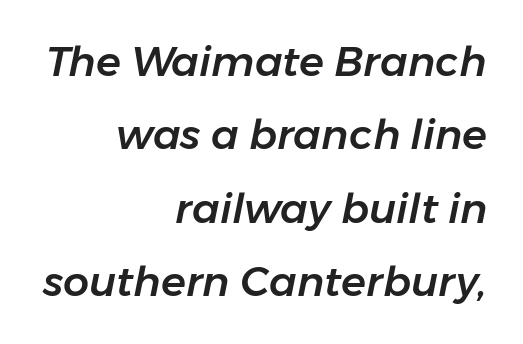
The image shows 41 px text type, italic (leaning right); set right-aligned, line spacing 1.79x, normal letter spacing, not underlined; low stroke contrast and a medium x-height.
